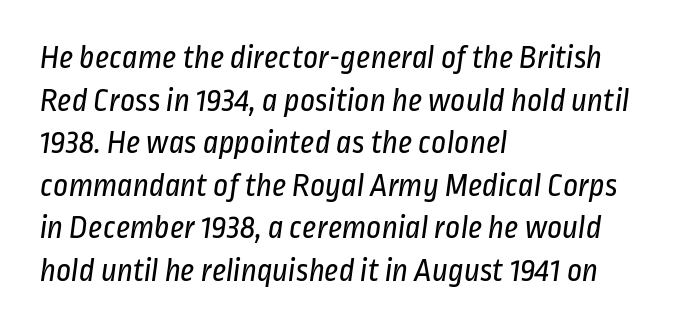
The image shows 33 px regular-weight, condensed sans-serif type; set left-aligned, normal line spacing (1.29x), normal letter spacing, not underlined; low stroke contrast and a medium x-height.
